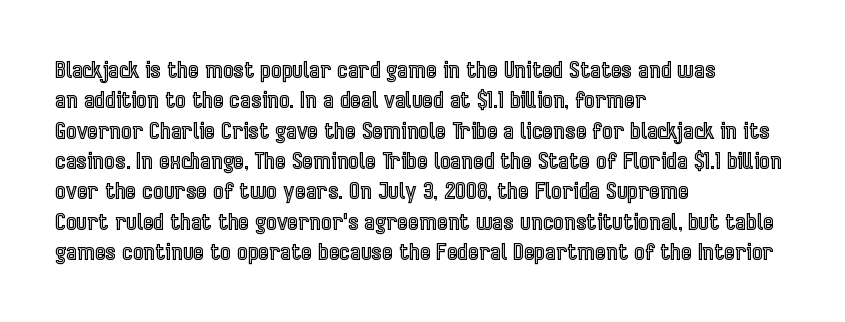
{"italic": "no", "underline": "no", "align": "left", "line_spacing": "normal", "line_spacing_ratio": 1.32, "letter_spacing": "normal", "letter_spacing_em": 0.0, "glyph_px": 23}
